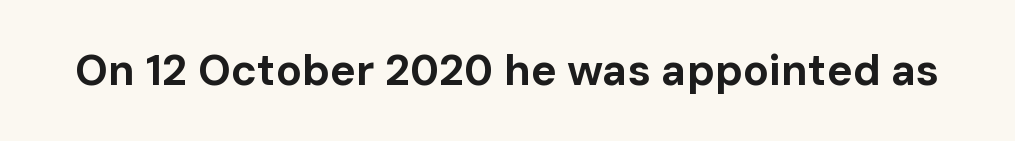
I'd call this a sans setting — the letters go barefoot. It's the straight-up-and-down kind of type. This rendering leaves character spacing at its baseline value. The face used here is proportionally spaced, like ordinary book or web type. Heft: maximum for text — a bold. Clear beneath every line of the passage.
